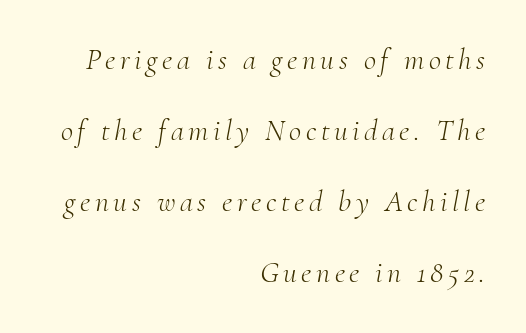
{"serif": "yes", "italic": "yes", "lean": "right", "slant_degrees": 10, "bold": "no", "weight": "light", "width": "normal", "stroke_contrast": "medium", "x_height": "small", "monospaced": "no", "underline": "no", "align": "right", "line_spacing": "loose", "line_spacing_ratio": 2.37, "glyph_px": 30}
